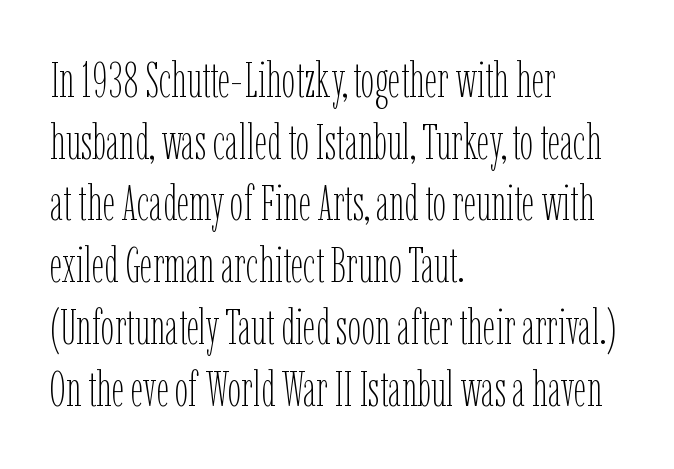
Unlike italic type, these characters show no tilt at all. Counters stay open thanks to moderate or lighter strokes. Descenders are the only things crossing below the line. A typesetter would call this proportional, since set widths differ per character. Here the glyphs are tracked normally, forming tight word shapes.
